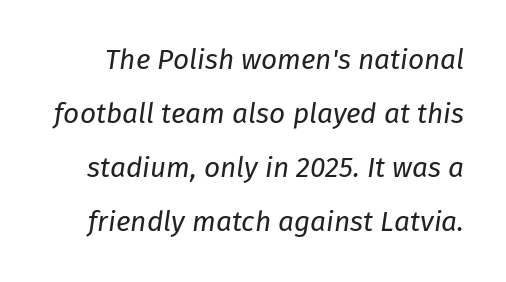
{"italic": "yes", "lean": "right", "slant_degrees": 8, "bold": "no", "weight": "regular", "width": "normal", "stroke_contrast": "low", "x_height": "medium", "monospaced": "no", "underline": "no", "line_spacing": "loose", "line_spacing_ratio": 1.93, "letter_spacing": "normal", "letter_spacing_em": 0.0, "glyph_px": 28}
